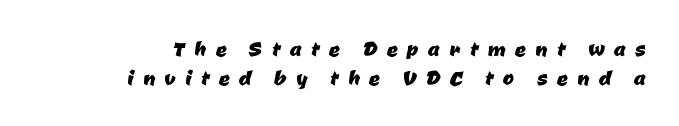
Q: Is the text underlined? A: No.
Q: How is the paragraph aligned? A: Right-aligned.
Q: Is the spacing between letters normal or unusually wide? A: Unusually wide.
Q: Is the spacing between lines tight, normal or loose? A: Tight.
